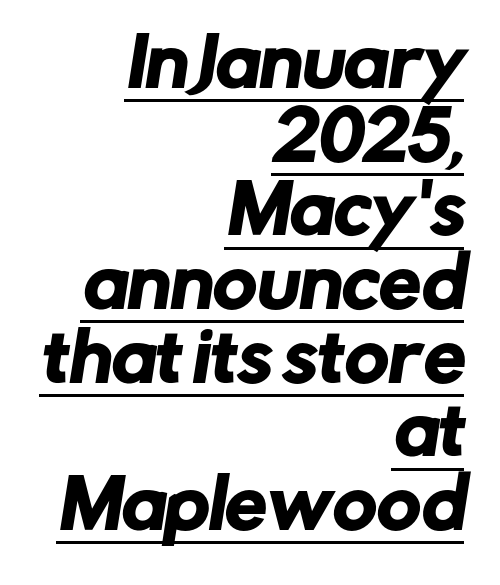
The image shows 67 px sans-serif type; set right-aligned, tight line spacing (1.1x), normal letter spacing, underlined; low stroke contrast and a medium x-height.
